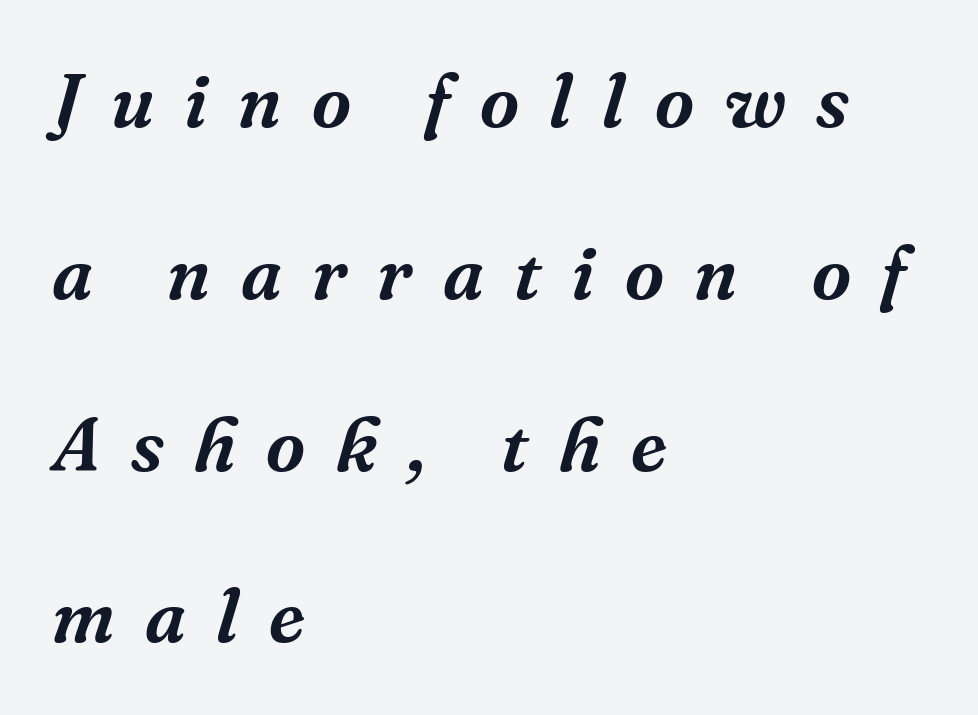
{"serif": "yes", "italic": "yes", "lean": "right", "slant_degrees": 16, "width": "normal", "stroke_contrast": "medium", "x_height": "medium", "monospaced": "no", "underline": "no", "align": "left", "line_spacing": "loose", "line_spacing_ratio": 2.26, "letter_spacing": "wide", "letter_spacing_em": 0.4, "glyph_px": 76}
